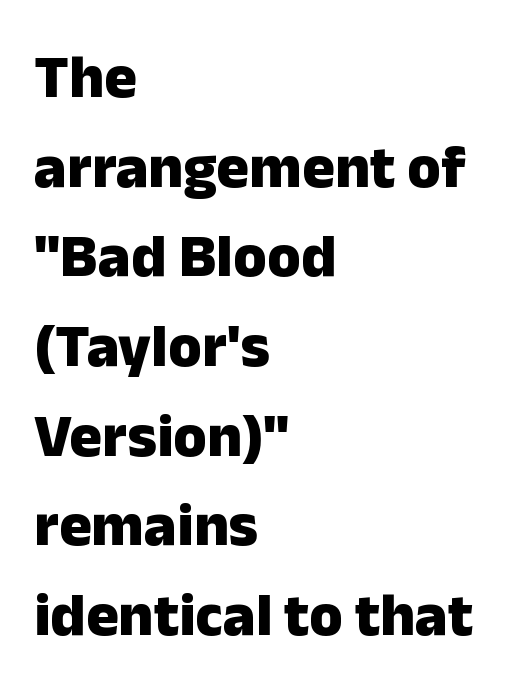
The image shows 61 px heavy sans-serif type, upright; set left-aligned, normal line spacing (1.47x), normal letter spacing, not underlined; low stroke contrast and a medium x-height.
